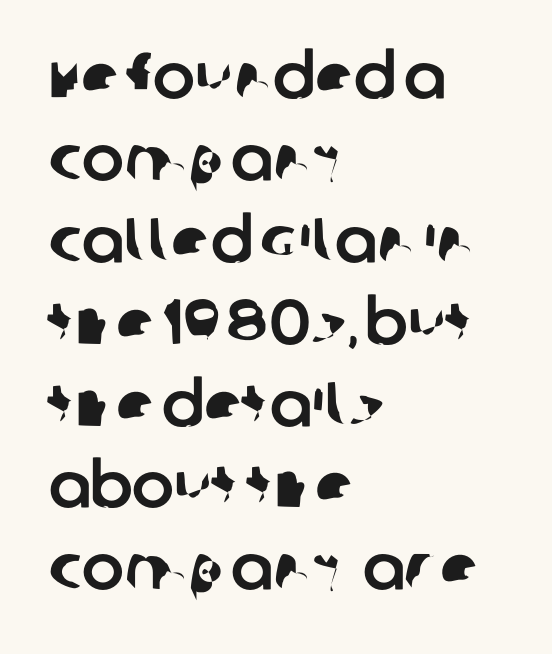
Letter spacing: default. Whoever set this chose a conventional vertical rhythm. Only glyphs here, with clear space below each row. The type family on display is of the sans-serif kind. Proportional: the letters do not fall into vertical columns.
